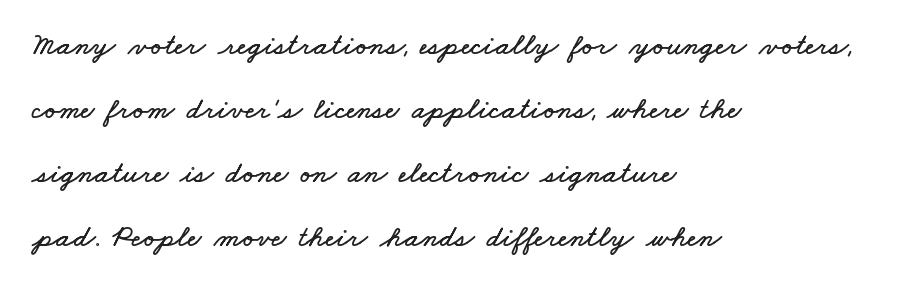
{"width": "wide", "stroke_contrast": "low", "x_height": "small", "monospaced": "no", "underline": "no", "align": "left", "line_spacing": "loose", "line_spacing_ratio": 2.06, "letter_spacing": "normal", "letter_spacing_em": 0.0, "glyph_px": 31}
